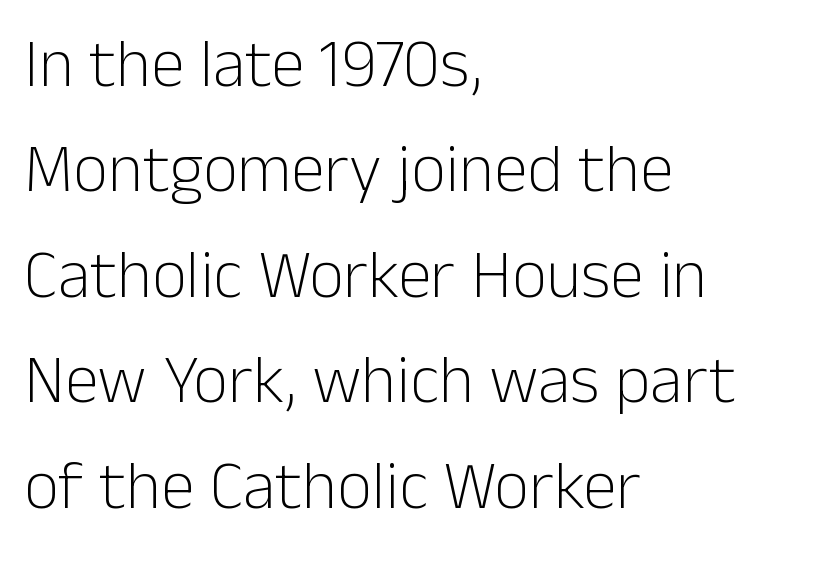
The image shows 68 px light sans-serif type, upright; set left-aligned, normal line spacing (1.55x), normal letter spacing, not underlined; low stroke contrast and a medium x-height.
